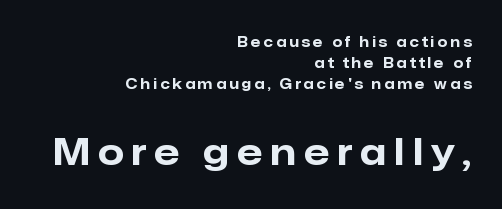
The image shows 37 px bold sans-serif type, upright; set right-aligned, normal line spacing (1.51x), unusually wide letter spacing (+0.22 em), not underlined; the second (bottom) block is 2.64x larger; low stroke contrast and a medium x-height.
